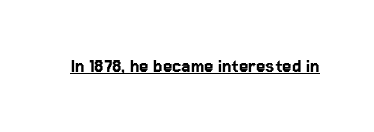
Q: Is the text italic (slanted)? A: No, it is upright.
Q: Is the text underlined? A: Yes.
Q: Is the spacing between letters normal or unusually wide? A: Normal.
